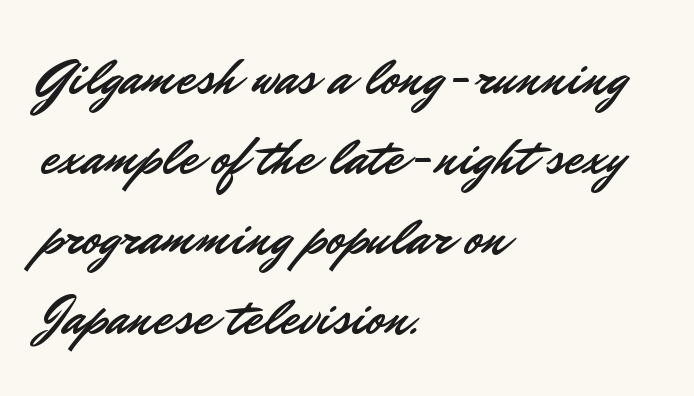
{"serif": "no", "width": "normal", "stroke_contrast": "low", "x_height": "small", "monospaced": "no", "underline": "no", "align": "left", "line_spacing": "normal", "line_spacing_ratio": 1.48, "letter_spacing": "normal", "letter_spacing_em": 0.0, "glyph_px": 54}
